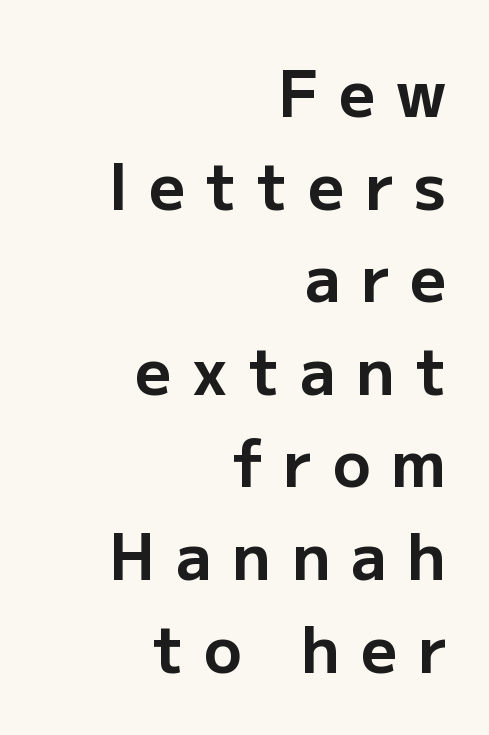
Q: Is the text bold? A: Yes.
Q: Is the text italic (slanted)? A: No, it is upright.
Q: Is the typeface a serif or a sans-serif typeface? A: Sans-serif.
Q: Is the text underlined? A: No.
Q: How is the paragraph aligned? A: Right-aligned.
Q: Is the spacing between letters normal or unusually wide? A: Unusually wide.
Q: Is the spacing between lines tight, normal or loose? A: Normal.
Q: Width (condensed, normal, or wide)? A: Normal.
Q: Stroke contrast? A: Low.
Q: x-height? A: Medium.
Q: Monospaced? A: No.
